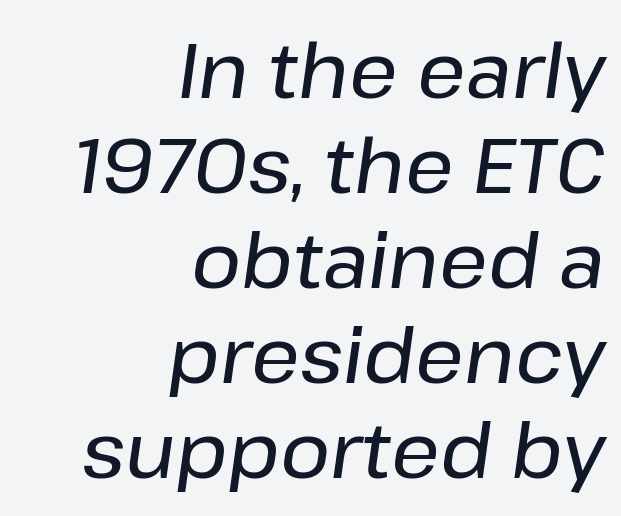
Q: Is the text italic (slanted)? A: Yes, it leans right by about 8 degrees.
Q: Is the text underlined? A: No.
Q: How is the paragraph aligned? A: Right-aligned.
Q: Is the spacing between letters normal or unusually wide? A: Normal.
Q: Is the spacing between lines tight, normal or loose? A: Normal.
Q: Width (condensed, normal, or wide)? A: Normal.
Q: Stroke contrast? A: Low.
Q: x-height? A: Medium.
Q: Monospaced? A: No.
